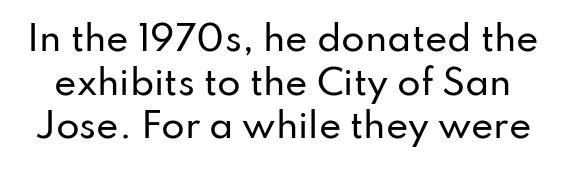
Q: Is the text italic (slanted)? A: No, it is upright.
Q: Is the typeface a serif or a sans-serif typeface? A: Sans-serif.
Q: Is the text underlined? A: No.
Q: Is the spacing between letters normal or unusually wide? A: Normal.
Q: Is the spacing between lines tight, normal or loose? A: Normal.
Q: Width (condensed, normal, or wide)? A: Normal.
Q: Stroke contrast? A: Low.
Q: x-height? A: Small.
Q: Monospaced? A: No.
